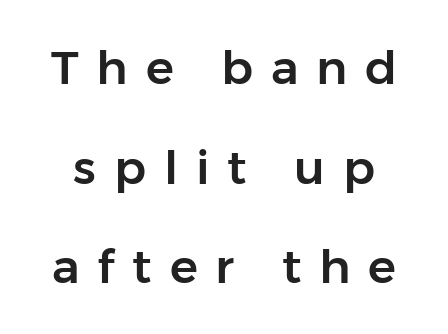
This sample uses a sans-serif face. The type sits square on the baseline with zero lean. The tracking jumps out immediately: characters are airy and widely separated. The space between consecutive lines is lavish. Proportional: the letters do not fall into vertical columns.
